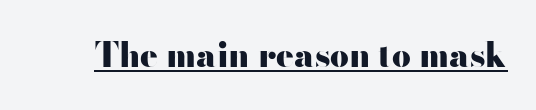
The image shows 33 px heavy, wide type, upright; set normal letter spacing, underlined; high stroke contrast and a small x-height.
